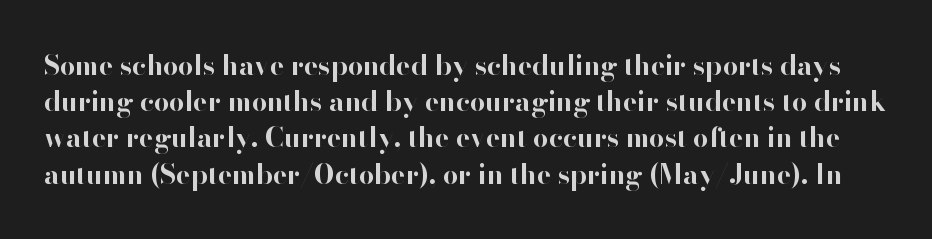
{"italic": "no", "bold": "yes", "underline": "no", "line_spacing": "normal", "line_spacing_ratio": 1.34, "letter_spacing": "normal", "letter_spacing_em": 0.0, "glyph_px": 27}
